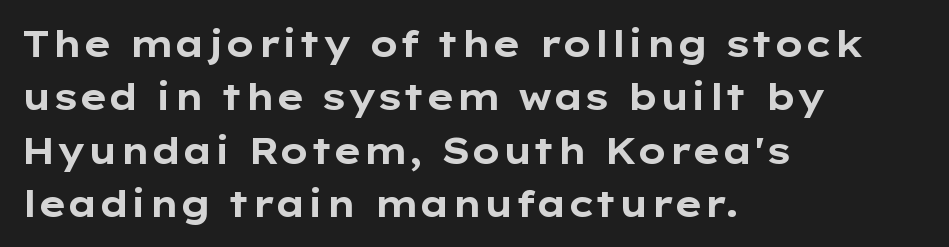
You could call the tracking neutral — neither tight nor loose. Notice how the stems are strictly vertical — no italics here. Note the varied advance widths — an 'i' is clearly narrower than an 'm'. You can tell from the bare stems that sans-serif type was used.
